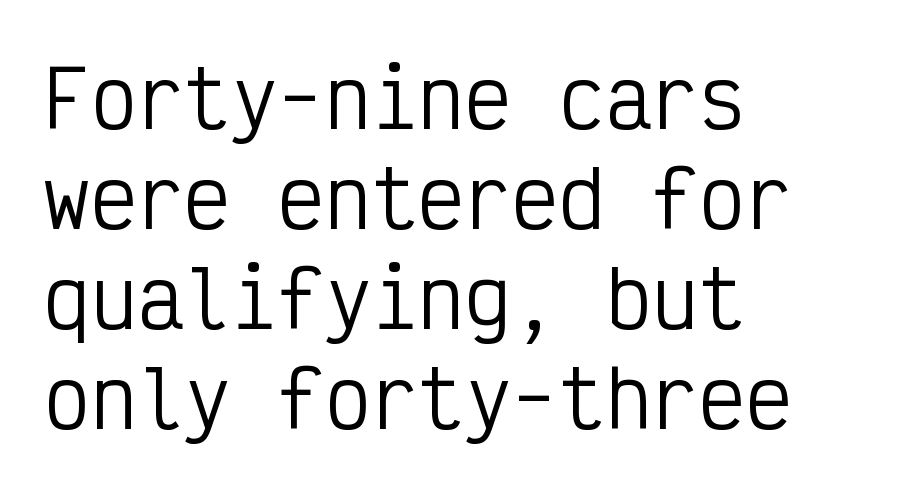
The image shows 78 px regular-weight, condensed sans-serif type, upright, monospaced; set left-aligned, normal line spacing (1.28x), normal letter spacing, not underlined; low stroke contrast and a medium x-height.
